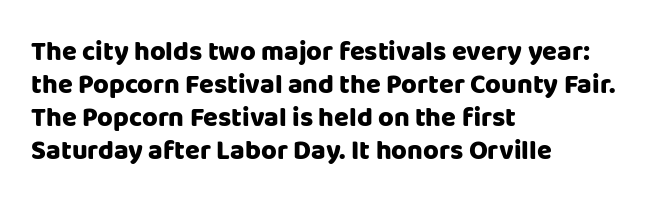
The image shows 27 px bold type, upright; set left-aligned, line spacing 1.22x, normal letter spacing, not underlined.
